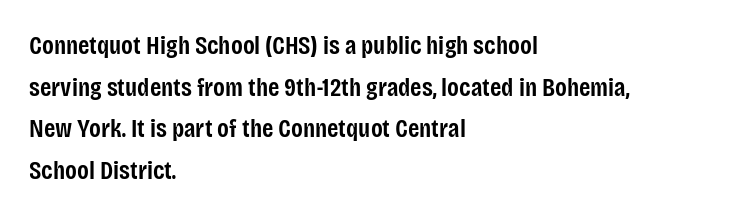
{"italic": "no", "bold": "semi", "underline": "no", "align": "left", "line_spacing": "normal", "line_spacing_ratio": 1.6, "letter_spacing": "normal", "letter_spacing_em": 0.0, "glyph_px": 26}
